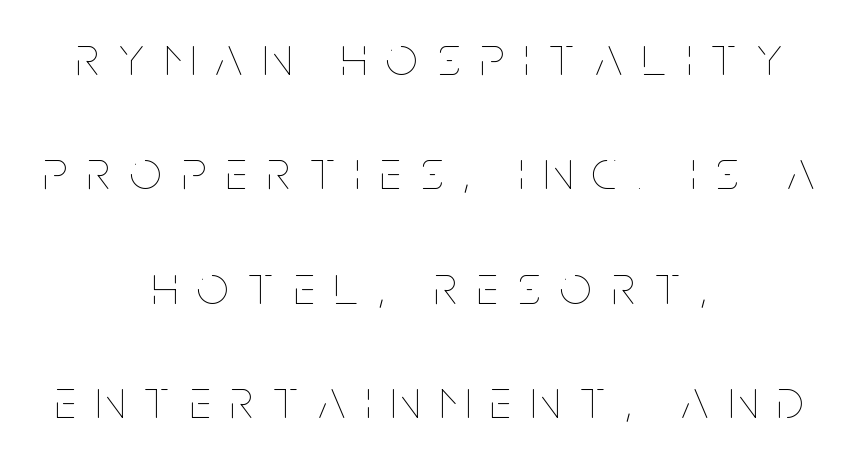
Q: Is the text bold? A: No.
Q: Is the text italic (slanted)? A: No, it is upright.
Q: Is the text underlined? A: No.
Q: How is the paragraph aligned? A: Centered.
Q: Is the spacing between letters normal or unusually wide? A: Unusually wide.
Q: Is the spacing between lines tight, normal or loose? A: Loose.
Q: Width (condensed, normal, or wide)? A: Condensed.
Q: Stroke contrast? A: Low.
Q: x-height? A: Large.
Q: Monospaced? A: No.
